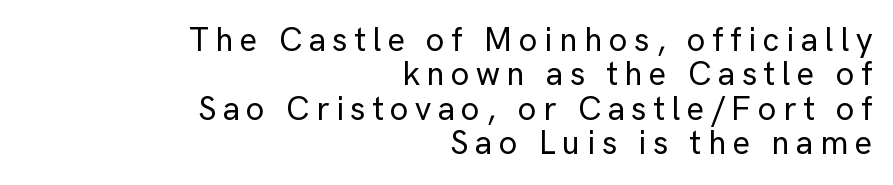
{"serif": "no", "italic": "no", "width": "normal", "stroke_contrast": "low", "x_height": "medium", "monospaced": "no", "underline": "no", "align": "right", "line_spacing": "tight", "line_spacing_ratio": 1.04, "letter_spacing": "wide", "letter_spacing_em": 0.2, "glyph_px": 33}
